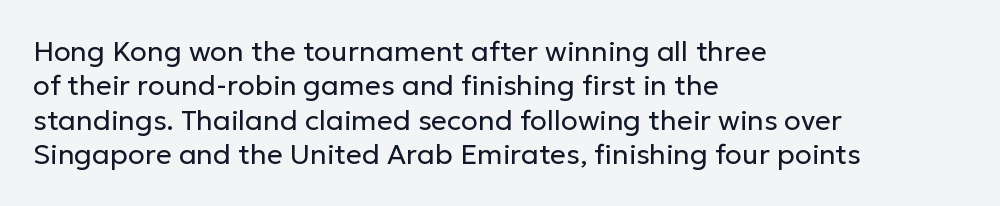
{"serif": "no", "italic": "no", "bold": "no", "weight": "regular", "width": "normal", "stroke_contrast": "low", "x_height": "medium", "monospaced": "no", "underline": "no", "align": "left", "line_spacing_ratio": 1.23, "letter_spacing": "normal", "letter_spacing_em": 0.0, "glyph_px": 28}
